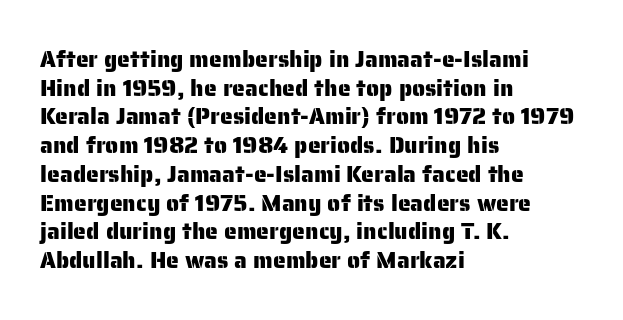
Quick note: not italic, upright. The letters sit at their default tracking, neither squeezed nor spread. The space between consecutive lines is moderate. This sample is left-justified, so line endings fall wherever the words run out. The string is rendered with underlining switched off.
